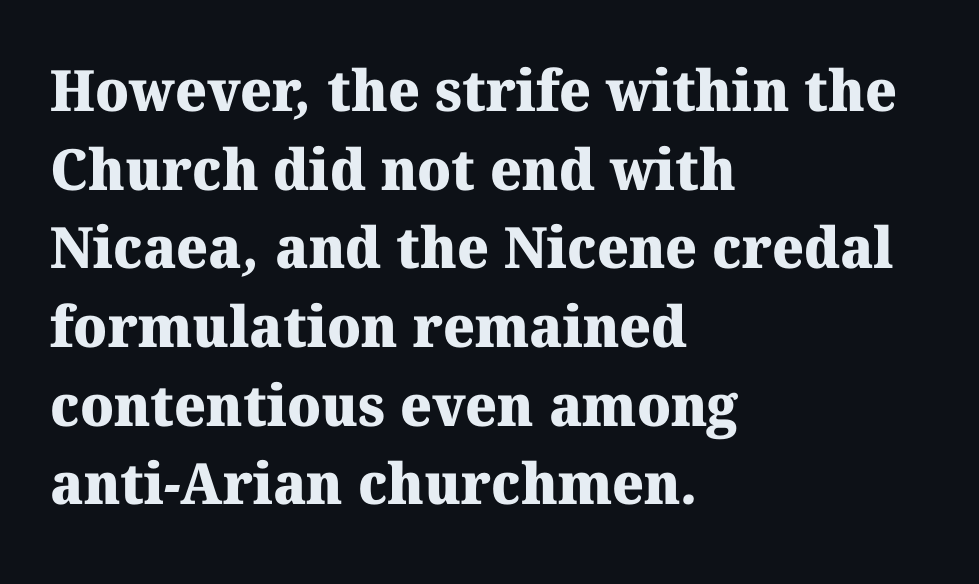
Caption: multi-line text, flush left, ragged right. The rendering uses a moderate line-height, typical for paragraphs. The tracking reads as untouched default to a designer's eye. Think of a printed novel: that variable character pitch is what you see here. Descender tails drop into unmarked territory. This is serif lettering, the kind often seen in printed books.
